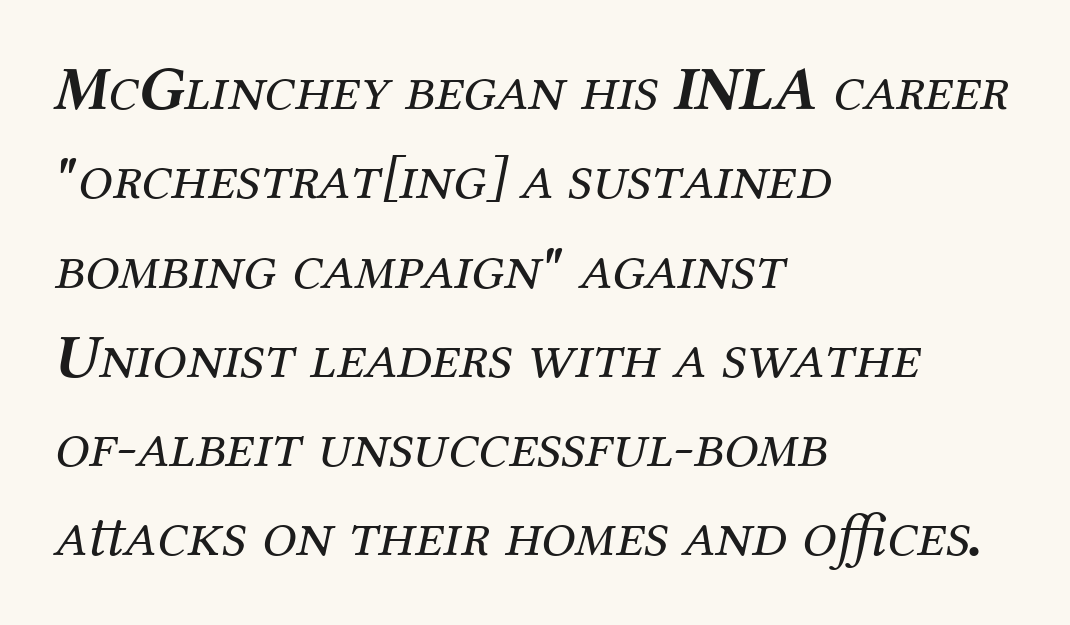
Q: Is the text bold? A: No.
Q: Is the text italic (slanted)? A: Yes, it leans right by about 12 degrees.
Q: Is the typeface a serif or a sans-serif typeface? A: Serif.
Q: Is the text underlined? A: No.
Q: How is the paragraph aligned? A: Left-aligned.
Q: Is the spacing between letters normal or unusually wide? A: Normal.
Q: Is the spacing between lines tight, normal or loose? A: Normal.
Q: Width (condensed, normal, or wide)? A: Normal.
Q: Stroke contrast? A: Medium.
Q: x-height? A: Medium.
Q: Monospaced? A: No.
